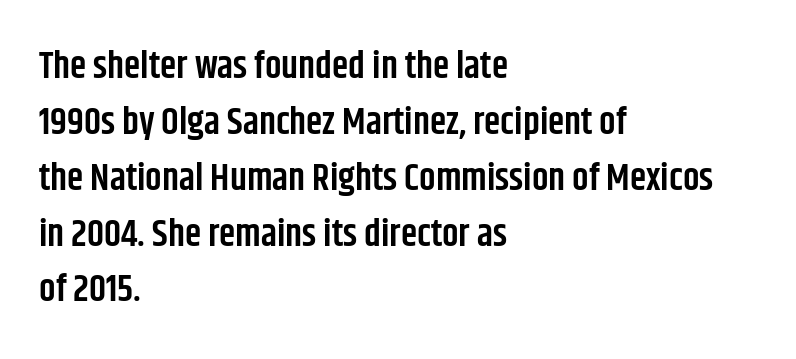
Each row of text sits above clean, open space. The compositor pushed each line to the left boundary. The characters look somewhat weighty, a semibold short of true bold. Unlike a traditional serif, this face leaves its strokes unadorned. The passage shown is typed in a proportional face where columns would drift. You can tell it's not italic because the verticals are truly vertical.
